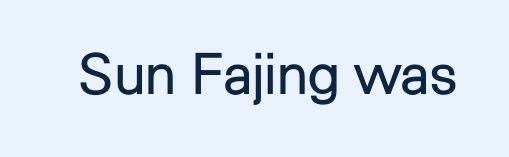
{"serif": "no", "italic": "no", "bold": "no", "weight": "regular", "width": "normal", "stroke_contrast": "low", "x_height": "medium", "monospaced": "no", "underline": "no", "letter_spacing": "normal", "letter_spacing_em": 0.0, "glyph_px": 57}
